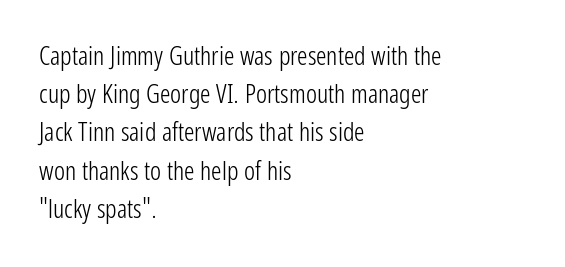
The vertical gap from one line to the next is medium. Quick note: underline off. The characters are drawn with everyday or finer stroke widths. A typesetter would mark this as roman, not italic. Caption: multi-line text, flush left, ragged right.
